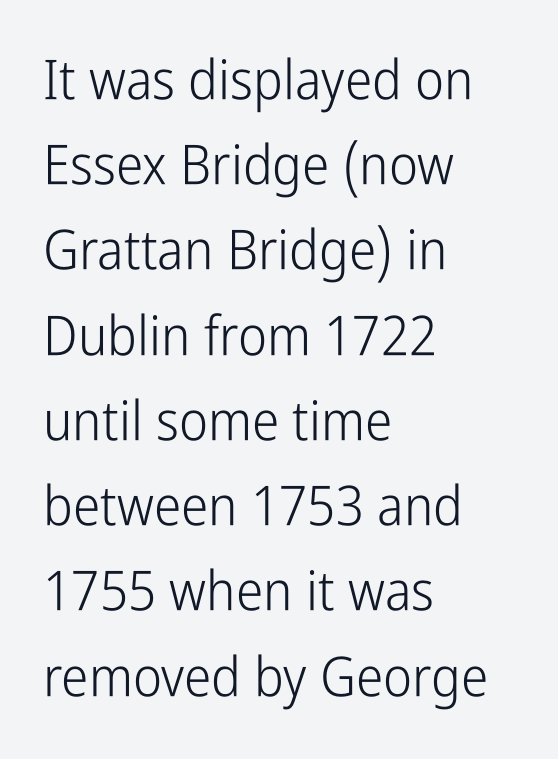
Q: Is the text bold? A: No.
Q: Is the text italic (slanted)? A: No, it is upright.
Q: Is the typeface a serif or a sans-serif typeface? A: Sans-serif.
Q: Is the text underlined? A: No.
Q: How is the paragraph aligned? A: Left-aligned.
Q: Is the spacing between letters normal or unusually wide? A: Normal.
Q: Is the spacing between lines tight, normal or loose? A: Normal.
Q: Width (condensed, normal, or wide)? A: Condensed.
Q: Stroke contrast? A: Low.
Q: x-height? A: Medium.
Q: Monospaced? A: No.
